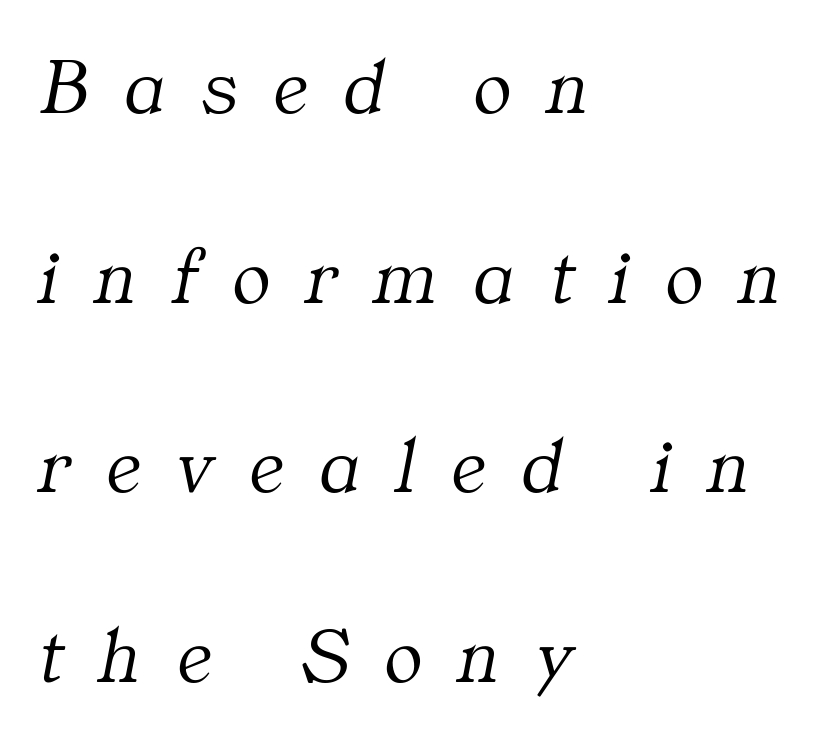
Q: Is the text bold? A: No.
Q: Is the text italic (slanted)? A: Yes, it leans right by about 11 degrees.
Q: Is the typeface a serif or a sans-serif typeface? A: Serif.
Q: Is the text underlined? A: No.
Q: How is the paragraph aligned? A: Left-aligned.
Q: Is the spacing between letters normal or unusually wide? A: Unusually wide.
Q: Is the spacing between lines tight, normal or loose? A: Loose.
Q: Width (condensed, normal, or wide)? A: Normal.
Q: Stroke contrast? A: Medium.
Q: x-height? A: Medium.
Q: Monospaced? A: No.
